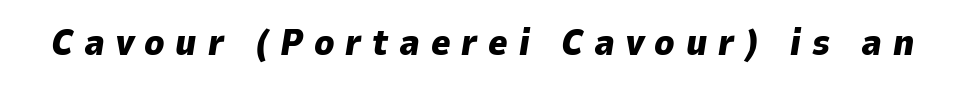
The image shows 37 px heavy type, italic (leaning right); set unusually wide letter spacing (+0.29 em), not underlined; low stroke contrast and a medium x-height.
